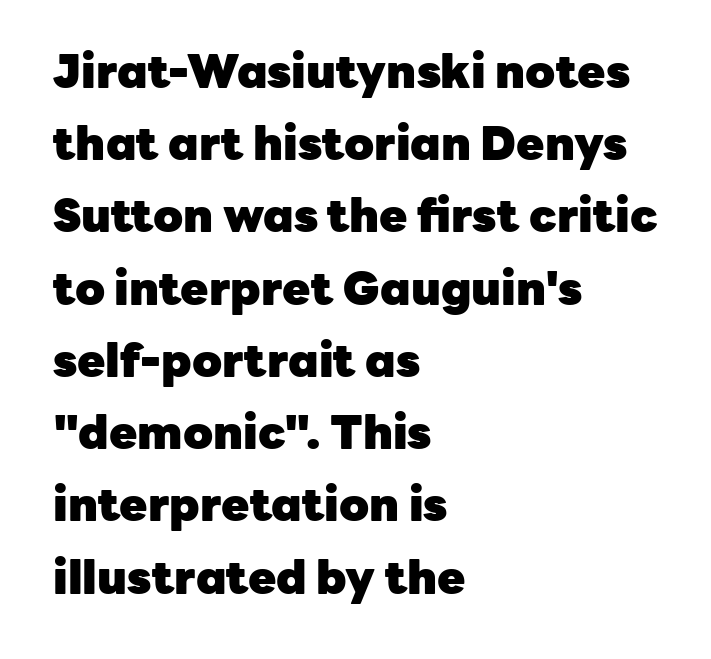
Q: Is the text bold? A: Yes.
Q: Is the text italic (slanted)? A: No, it is upright.
Q: Is the typeface a serif or a sans-serif typeface? A: Sans-serif.
Q: Is the text underlined? A: No.
Q: How is the paragraph aligned? A: Left-aligned.
Q: Is the spacing between letters normal or unusually wide? A: Normal.
Q: Is the spacing between lines tight, normal or loose? A: Normal.
Q: Width (condensed, normal, or wide)? A: Normal.
Q: Stroke contrast? A: Low.
Q: x-height? A: Medium.
Q: Monospaced? A: No.
